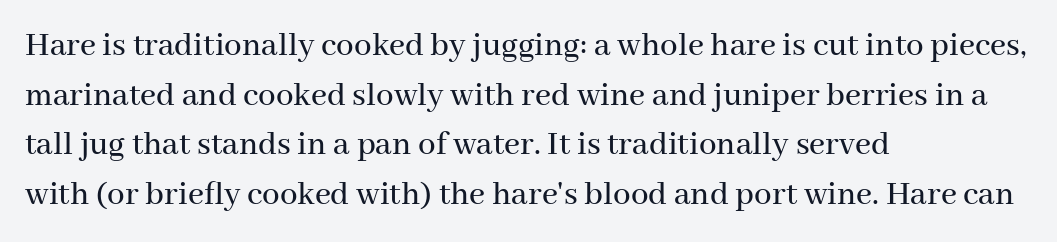
Quick note: underline off. Tracking here is standard; glyphs follow each other at the usual distance. A typesetter would call this proportional, since set widths differ per character. You can tell it's not italic because the verticals are truly vertical.
